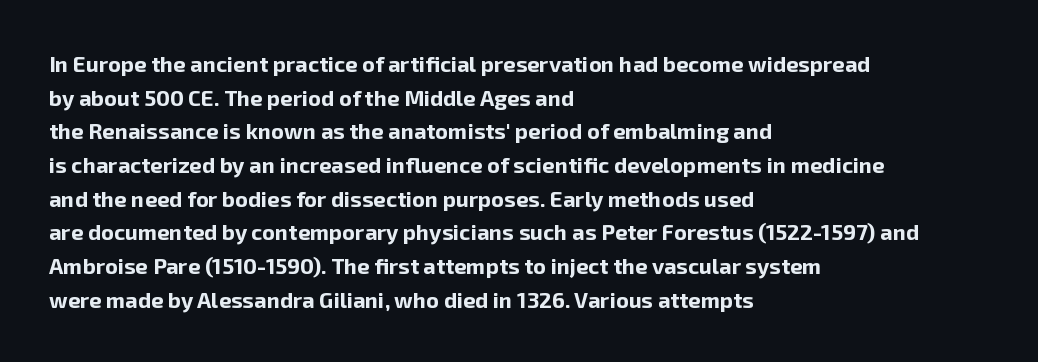
The image shows 22 px bold type, upright; set left-aligned, normal line spacing (1.53x), normal letter spacing, not underlined.
